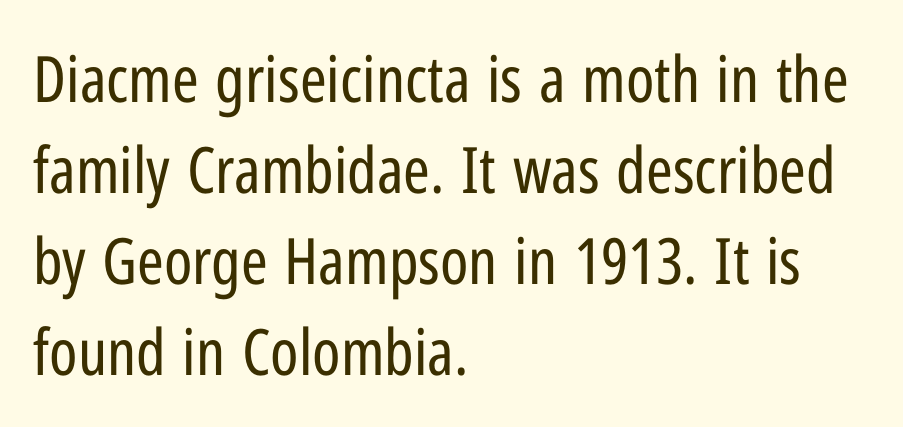
Q: Is the text bold? A: No.
Q: Is the text italic (slanted)? A: No, it is upright.
Q: Is the typeface a serif or a sans-serif typeface? A: Sans-serif.
Q: Is the text underlined? A: No.
Q: How is the paragraph aligned? A: Left-aligned.
Q: Is the spacing between letters normal or unusually wide? A: Normal.
Q: Is the spacing between lines tight, normal or loose? A: Normal.
Q: Width (condensed, normal, or wide)? A: Condensed.
Q: Stroke contrast? A: Low.
Q: x-height? A: Medium.
Q: Monospaced? A: No.
